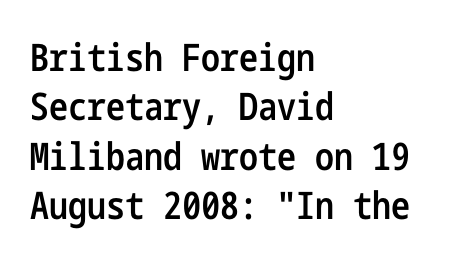
This is the in-between weight designers call semibold or demi. Is there much room between lines? A standard amount, neither cramped nor airy. Students, note that the glyphs here touch the page at normal intervals. Casual observation: everything's shoved over to the left. Ascenders rise straight up at ninety degrees.
